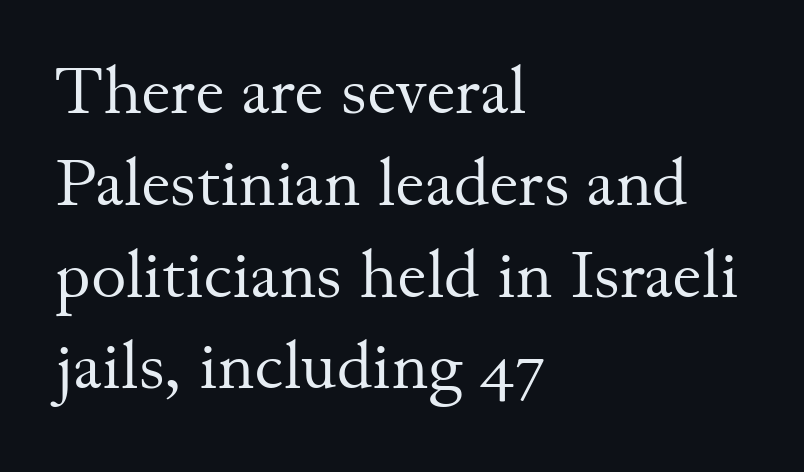
Q: Is the text bold? A: No.
Q: Is the text italic (slanted)? A: No, it is upright.
Q: Is the typeface a serif or a sans-serif typeface? A: Serif.
Q: Is the text underlined? A: No.
Q: How is the paragraph aligned? A: Left-aligned.
Q: Is the spacing between letters normal or unusually wide? A: Normal.
Q: Is the spacing between lines tight, normal or loose? A: Normal.
Q: Width (condensed, normal, or wide)? A: Normal.
Q: Stroke contrast? A: Medium.
Q: x-height? A: Small.
Q: Monospaced? A: No.
